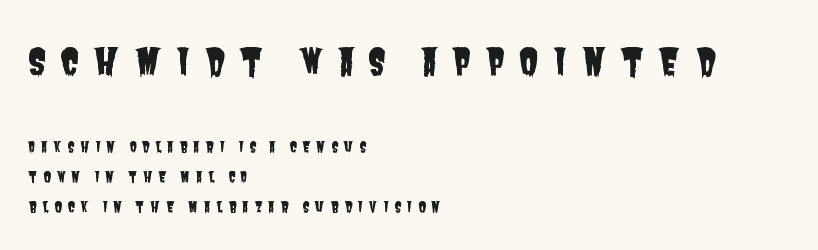
{"serif": "no", "width": "condensed", "stroke_contrast": "low", "x_height": "large", "monospaced": "no", "underline": "no", "align": "left", "line_spacing": "loose", "line_spacing_ratio": 2.14, "letter_spacing": "wide", "letter_spacing_em": 0.39, "larger_block": "first", "size_ratio": 2.57, "glyph_px": 36}
